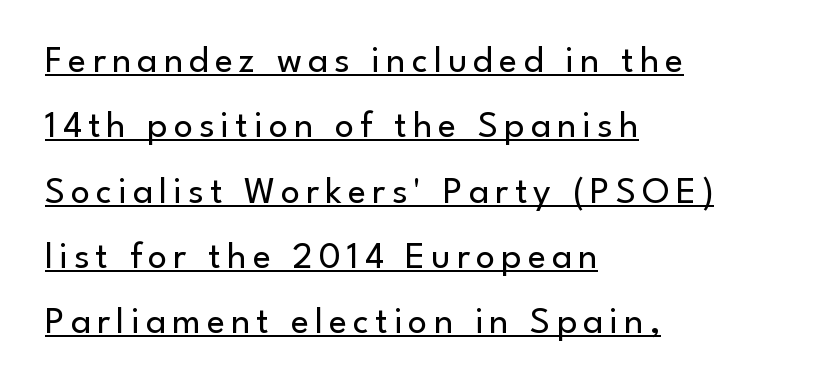
{"serif": "no", "italic": "no", "bold": "no", "weight": "regular", "width": "normal", "stroke_contrast": "low", "x_height": "small", "monospaced": "no", "underline": "yes", "align": "left", "line_spacing_ratio": 1.72, "glyph_px": 38}
